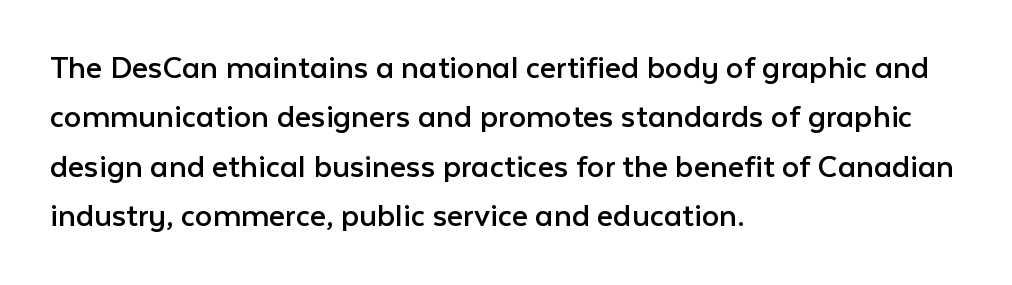
Q: Is the text bold? A: No.
Q: Is the text italic (slanted)? A: No, it is upright.
Q: Is the typeface a serif or a sans-serif typeface? A: Sans-serif.
Q: Is the text underlined? A: No.
Q: How is the paragraph aligned? A: Left-aligned.
Q: Is the spacing between letters normal or unusually wide? A: Normal.
Q: Is the spacing between lines tight, normal or loose? A: Normal.
Q: Width (condensed, normal, or wide)? A: Normal.
Q: Stroke contrast? A: Low.
Q: x-height? A: Medium.
Q: Monospaced? A: No.
